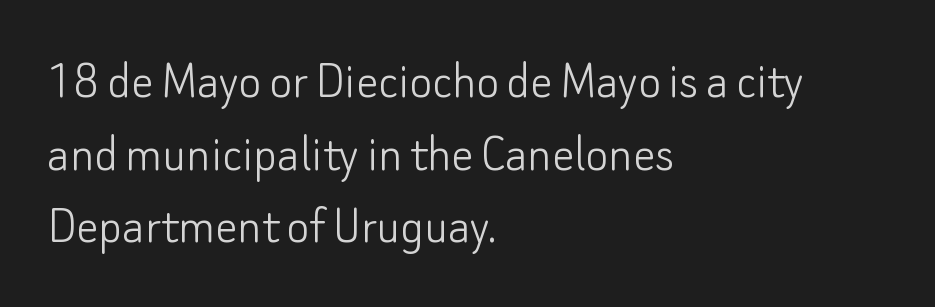
The image shows 55 px light sans-serif type, upright; set left-aligned, normal line spacing (1.32x), normal letter spacing, not underlined; low stroke contrast and a small x-height.
